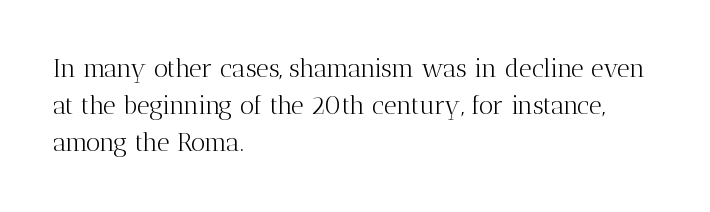
Q: Is the text bold? A: No.
Q: Is the text italic (slanted)? A: No, it is upright.
Q: Is the text underlined? A: No.
Q: How is the paragraph aligned? A: Left-aligned.
Q: Is the spacing between letters normal or unusually wide? A: Normal.
Q: Is the spacing between lines tight, normal or loose? A: Normal.
